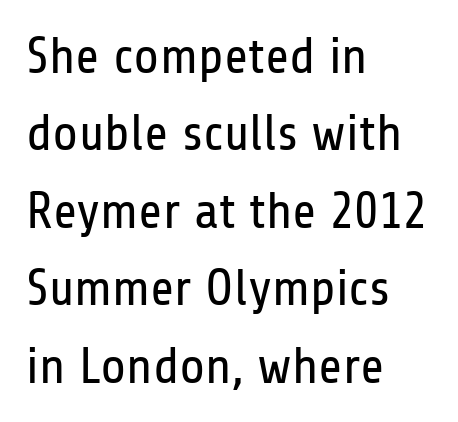
Upright lettering throughout. The rendering shows plain stroke endings on the letterforms — a sans-serif design. Left-aligned paragraph, ragged on the right. No letter is thick-stroked: the sample isn't bold.
